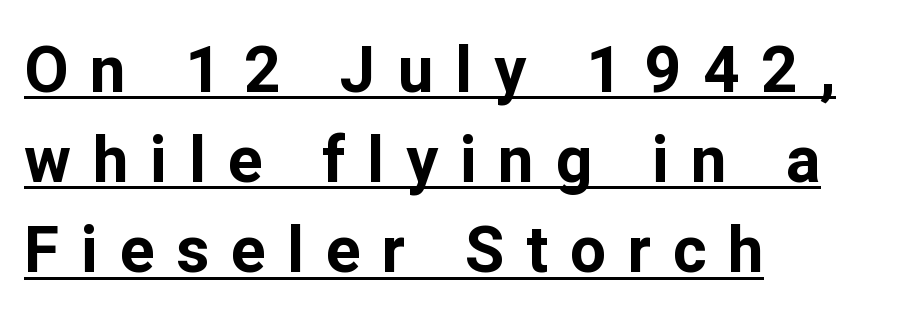
{"serif": "no", "italic": "no", "bold": "yes", "weight": "bold", "width": "normal", "stroke_contrast": "low", "x_height": "medium", "monospaced": "no", "underline": "yes", "align": "left", "line_spacing": "normal", "line_spacing_ratio": 1.41, "letter_spacing": "wide", "letter_spacing_em": 0.34, "glyph_px": 64}
